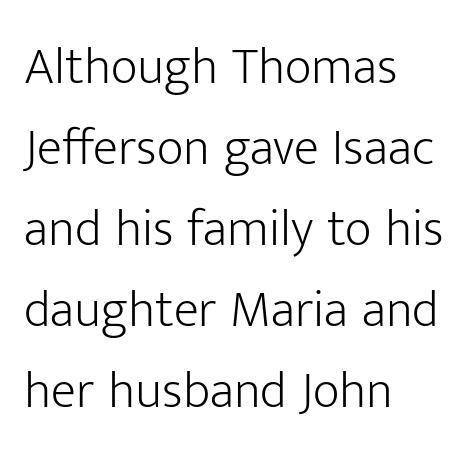
Q: Is the text bold? A: No.
Q: Is the text italic (slanted)? A: No, it is upright.
Q: Is the typeface a serif or a sans-serif typeface? A: Sans-serif.
Q: Is the text underlined? A: No.
Q: How is the paragraph aligned? A: Left-aligned.
Q: Is the spacing between letters normal or unusually wide? A: Normal.
Q: Is the spacing between lines tight, normal or loose? A: Normal.
Q: Width (condensed, normal, or wide)? A: Normal.
Q: Stroke contrast? A: Low.
Q: x-height? A: Medium.
Q: Monospaced? A: No.
